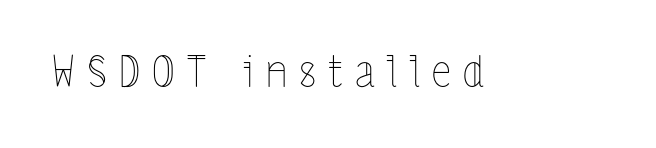
{"italic": "no", "bold": "no", "weight": "thin", "width": "condensed", "x_height": "medium", "monospaced": "no", "underline": "no", "letter_spacing": "wide", "letter_spacing_em": 0.28, "glyph_px": 43}
